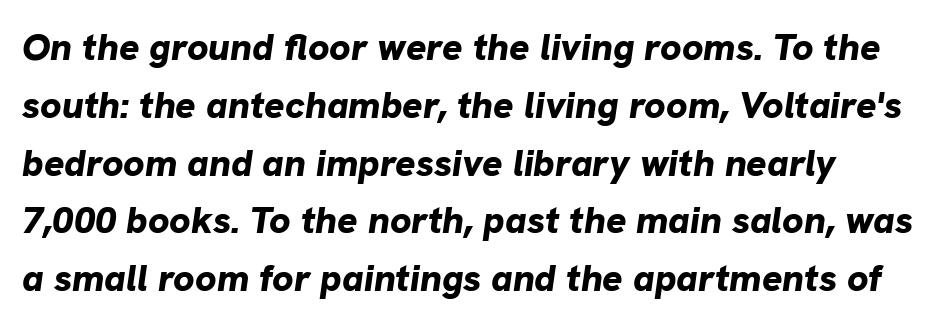
Q: Is the text bold? A: Yes.
Q: Is the text italic (slanted)? A: Yes, it leans right by about 8 degrees.
Q: Is the text underlined? A: No.
Q: Is the spacing between letters normal or unusually wide? A: Normal.
Q: Is the spacing between lines tight, normal or loose? A: Normal.
Q: Width (condensed, normal, or wide)? A: Normal.
Q: Stroke contrast? A: Low.
Q: x-height? A: Medium.
Q: Monospaced? A: No.
